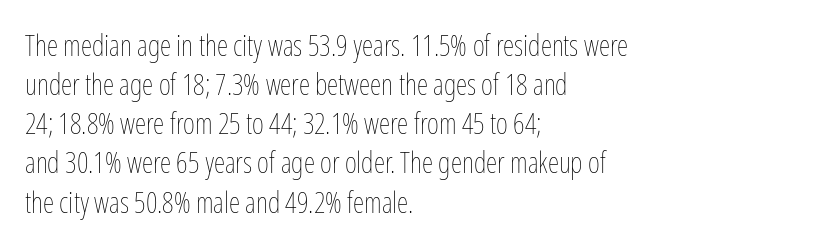
Q: Is the text bold? A: No.
Q: Is the text italic (slanted)? A: No, it is upright.
Q: Is the text underlined? A: No.
Q: How is the paragraph aligned? A: Left-aligned.
Q: Is the spacing between letters normal or unusually wide? A: Normal.
Q: Is the spacing between lines tight, normal or loose? A: Normal.
Q: Width (condensed, normal, or wide)? A: Condensed.
Q: Stroke contrast? A: Low.
Q: x-height? A: Medium.
Q: Monospaced? A: No.
